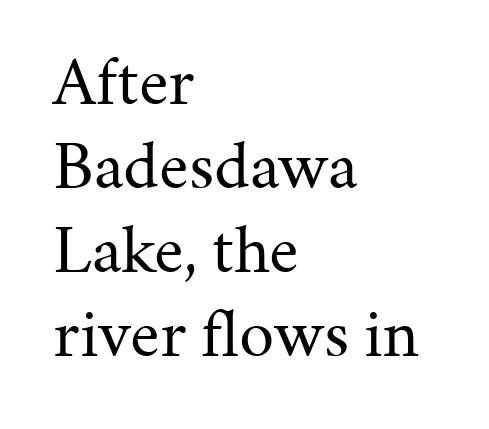
Q: Is the text bold? A: No.
Q: Is the text italic (slanted)? A: No, it is upright.
Q: Is the typeface a serif or a sans-serif typeface? A: Serif.
Q: Is the text underlined? A: No.
Q: How is the paragraph aligned? A: Left-aligned.
Q: Is the spacing between letters normal or unusually wide? A: Normal.
Q: Width (condensed, normal, or wide)? A: Normal.
Q: Stroke contrast? A: Medium.
Q: x-height? A: Medium.
Q: Monospaced? A: No.
